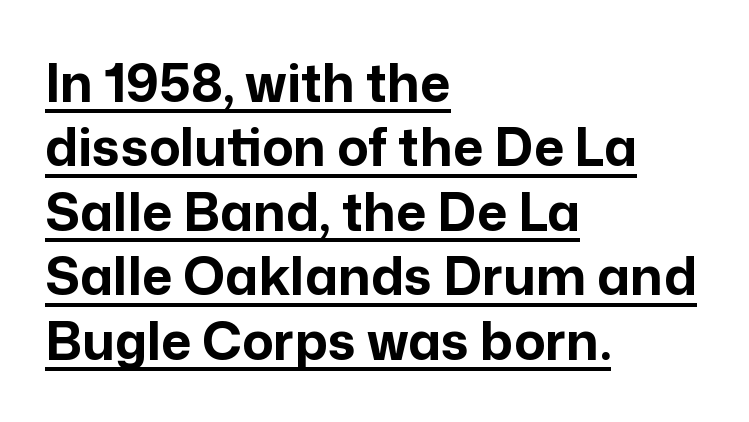
The image shows 52 px bold sans-serif type, upright; set left-aligned, line spacing 1.24x, normal letter spacing, underlined; low stroke contrast and a medium x-height.
